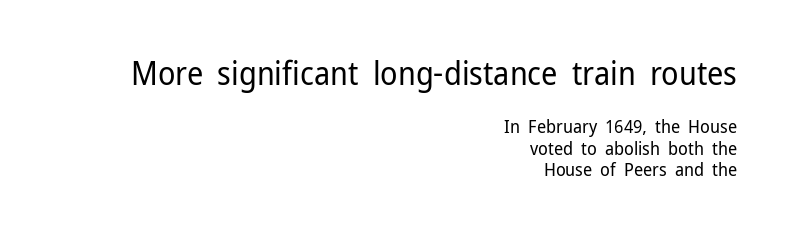
{"serif": "no", "italic": "no", "bold": "no", "weight": "regular", "width": "normal", "stroke_contrast": "low", "x_height": "medium", "monospaced": "no", "underline": "no", "align": "right", "line_spacing_ratio": 1.18, "letter_spacing": "normal", "letter_spacing_em": 0.0, "larger_block": "first", "size_ratio": 1.78, "glyph_px": 32}
